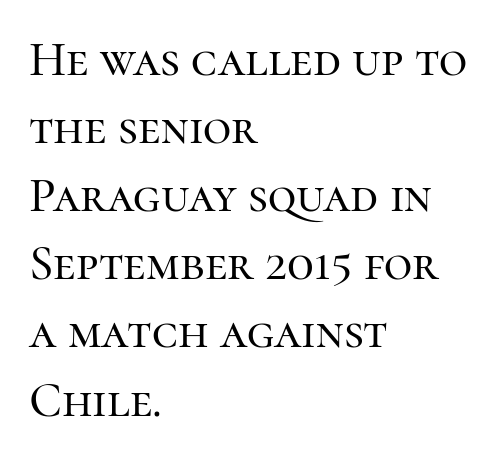
Q: Is the text italic (slanted)? A: No, it is upright.
Q: Is the typeface a serif or a sans-serif typeface? A: Serif.
Q: Is the text underlined? A: No.
Q: How is the paragraph aligned? A: Left-aligned.
Q: Is the spacing between letters normal or unusually wide? A: Normal.
Q: Is the spacing between lines tight, normal or loose? A: Normal.
Q: Width (condensed, normal, or wide)? A: Normal.
Q: Stroke contrast? A: High.
Q: x-height? A: Medium.
Q: Monospaced? A: No.
